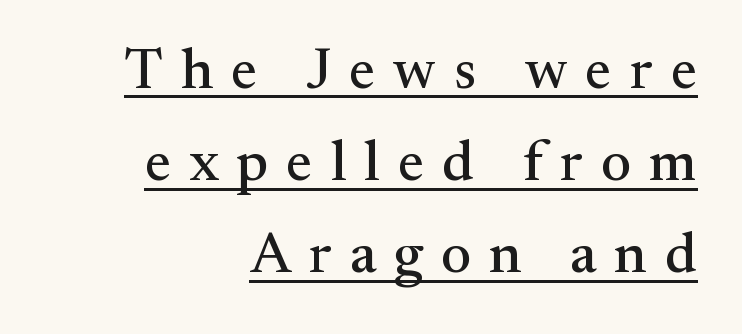
Do the characters align in a grid? No, the font is proportional. The rendering uses a moderate line-height, typical for paragraphs. Has an underline been added? It has. Each word looks stretched out because of the extra space between its letters. Vertical strokes here are truly vertical. This sample uses a serif face.
